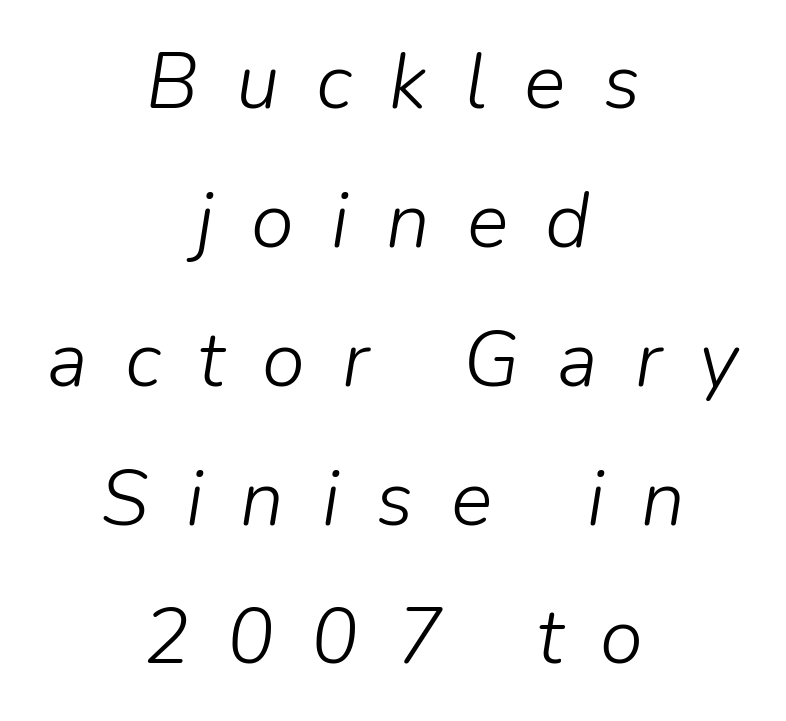
Q: Is the text bold? A: No.
Q: Is the text italic (slanted)? A: Yes, it leans right by about 9 degrees.
Q: Is the text underlined? A: No.
Q: How is the paragraph aligned? A: Centered.
Q: Is the spacing between letters normal or unusually wide? A: Unusually wide.
Q: Width (condensed, normal, or wide)? A: Normal.
Q: Stroke contrast? A: Low.
Q: x-height? A: Medium.
Q: Monospaced? A: No.
